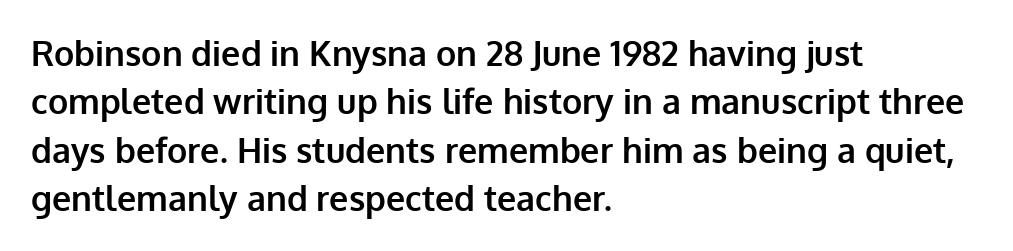
The image shows 34 px bold sans-serif type, upright; set left-aligned, normal line spacing (1.42x), normal letter spacing, not underlined; low stroke contrast and a medium x-height.
